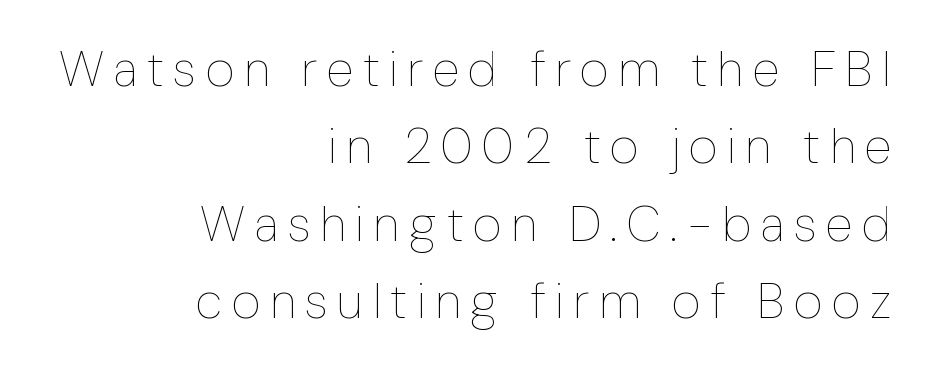
Q: Is the text bold? A: No.
Q: Is the text italic (slanted)? A: No, it is upright.
Q: Is the text underlined? A: No.
Q: How is the paragraph aligned? A: Right-aligned.
Q: Is the spacing between lines tight, normal or loose? A: Normal.
Q: Width (condensed, normal, or wide)? A: Condensed.
Q: Stroke contrast? A: Low.
Q: x-height? A: Medium.
Q: Monospaced? A: No.
